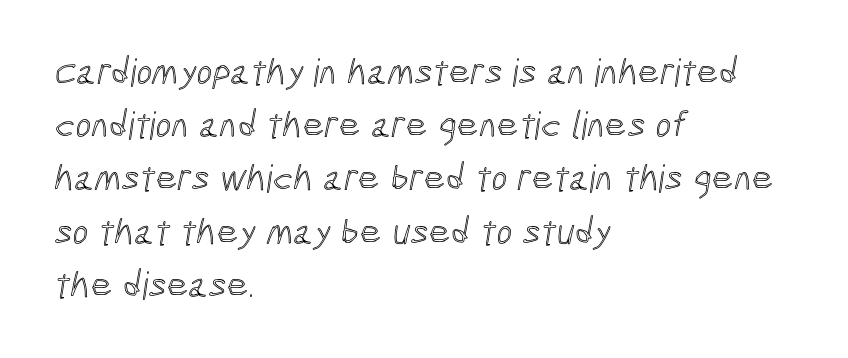
Q: Is the text underlined? A: No.
Q: How is the paragraph aligned? A: Left-aligned.
Q: Is the spacing between letters normal or unusually wide? A: Normal.
Q: Is the spacing between lines tight, normal or loose? A: Normal.
Q: Width (condensed, normal, or wide)? A: Condensed.
Q: x-height? A: Medium.
Q: Monospaced? A: No.
